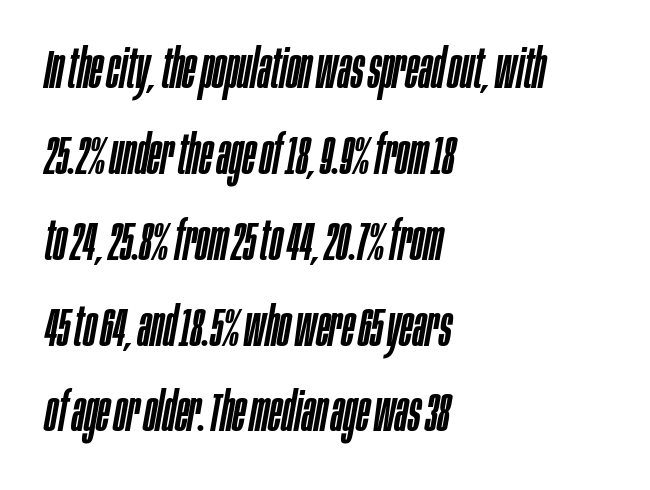
Q: Is the text italic (slanted)? A: Yes, it leans right by about 10 degrees.
Q: Is the text underlined? A: No.
Q: How is the paragraph aligned? A: Left-aligned.
Q: Is the spacing between letters normal or unusually wide? A: Normal.
Q: Is the spacing between lines tight, normal or loose? A: Normal.
Q: Width (condensed, normal, or wide)? A: Condensed.
Q: Stroke contrast? A: Low.
Q: x-height? A: Large.
Q: Monospaced? A: No.
